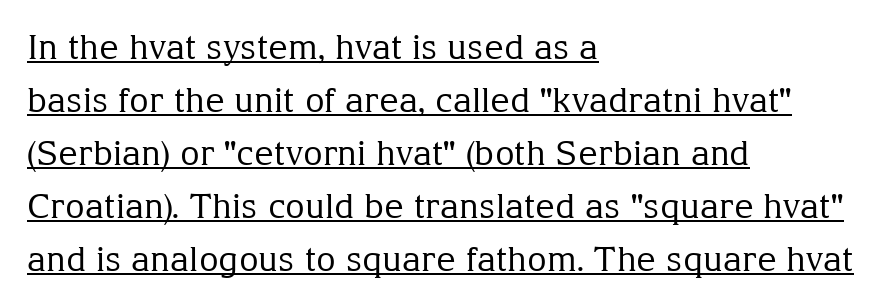
The image shows 34 px regular-weight serif type, upright; set left-aligned, normal line spacing (1.56x), normal letter spacing, underlined; medium stroke contrast and a medium x-height.
